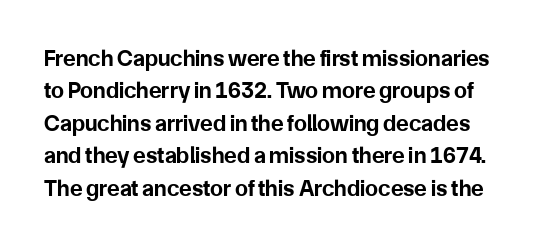
Q: Is the text bold? A: Yes.
Q: Is the text italic (slanted)? A: No, it is upright.
Q: Is the text underlined? A: No.
Q: Is the spacing between letters normal or unusually wide? A: Normal.
Q: Is the spacing between lines tight, normal or loose? A: Normal.
